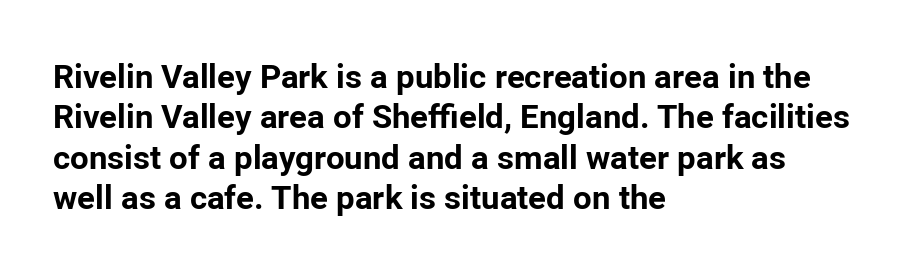
{"serif": "no", "italic": "no", "bold": "yes", "weight": "bold", "width": "normal", "stroke_contrast": "low", "x_height": "medium", "monospaced": "no", "underline": "no", "align": "left", "line_spacing_ratio": 1.22, "letter_spacing": "normal", "letter_spacing_em": 0.0, "glyph_px": 33}
